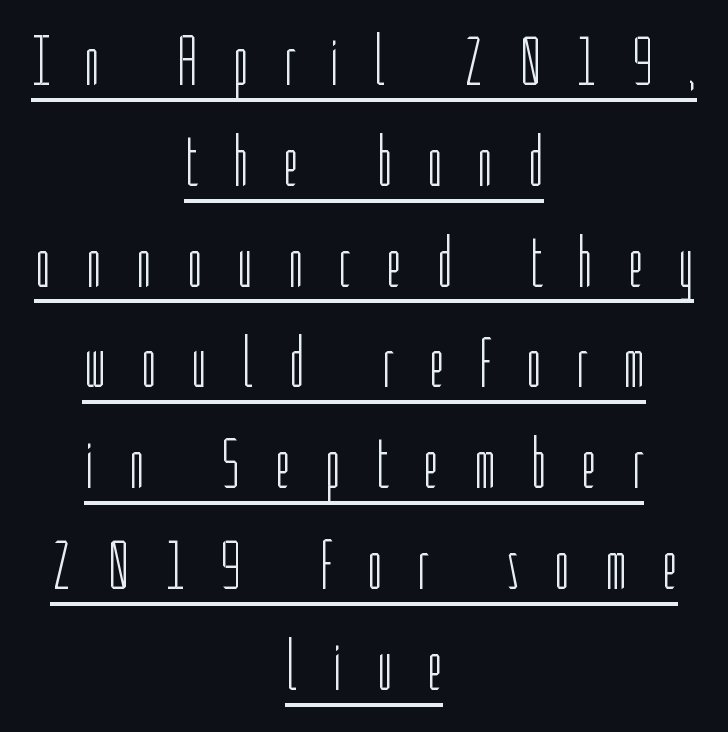
{"serif": "no", "italic": "no", "bold": "no", "weight": "light", "width": "condensed", "stroke_contrast": "low", "x_height": "medium", "monospaced": "no", "underline": "yes", "align": "center", "line_spacing": "normal", "line_spacing_ratio": 1.4, "letter_spacing": "wide", "letter_spacing_em": 0.47, "glyph_px": 72}
